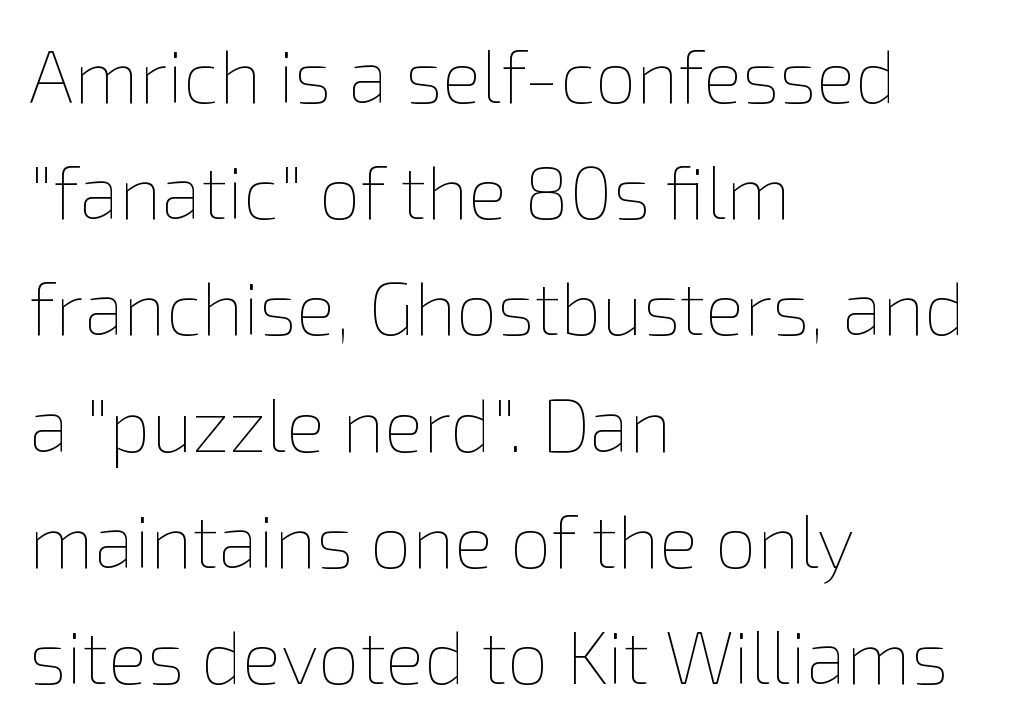
Q: Is the text bold? A: No.
Q: Is the text italic (slanted)? A: No, it is upright.
Q: Is the text underlined? A: No.
Q: How is the paragraph aligned? A: Left-aligned.
Q: Is the spacing between letters normal or unusually wide? A: Normal.
Q: Is the spacing between lines tight, normal or loose? A: Normal.
Q: Width (condensed, normal, or wide)? A: Normal.
Q: Stroke contrast? A: Low.
Q: x-height? A: Medium.
Q: Monospaced? A: No.
